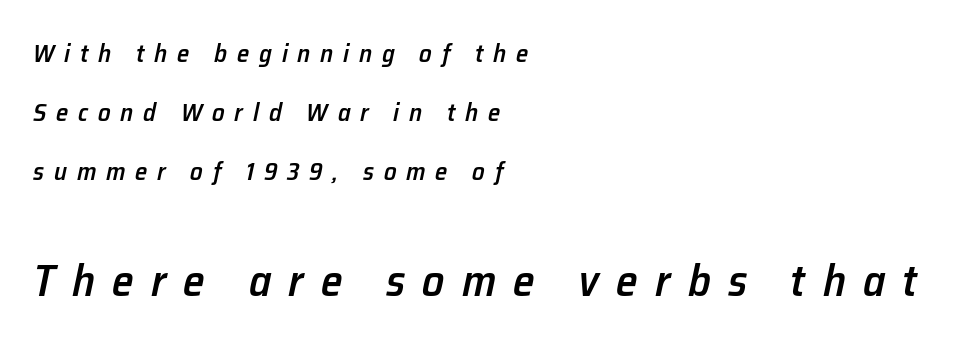
The image shows 44 px semibold type, italic (leaning right); set left-aligned, loose line spacing (2.37x), unusually wide letter spacing (+0.39 em), not underlined; the second (bottom) block is 1.76x larger; low stroke contrast and a medium x-height.
